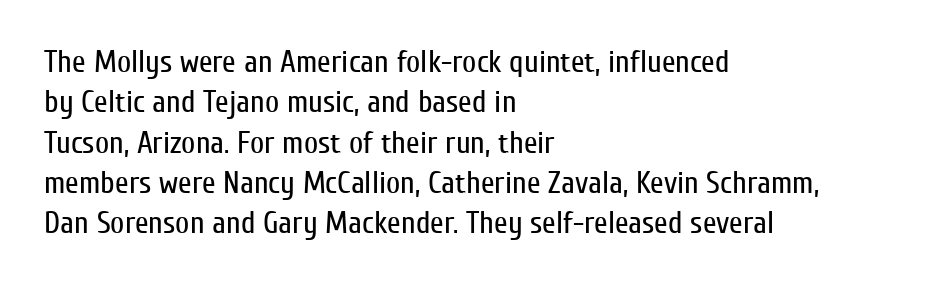
Casual observation: everything's shoved over to the left. Is the stroke heavy? The answer is a plain regular-or-lighter. Tall strokes in this sample are plumb rather than angled. Does the leading feel generous? No, just average. Is this a fixed-width face? No — the glyphs have proportional, varying widths.
